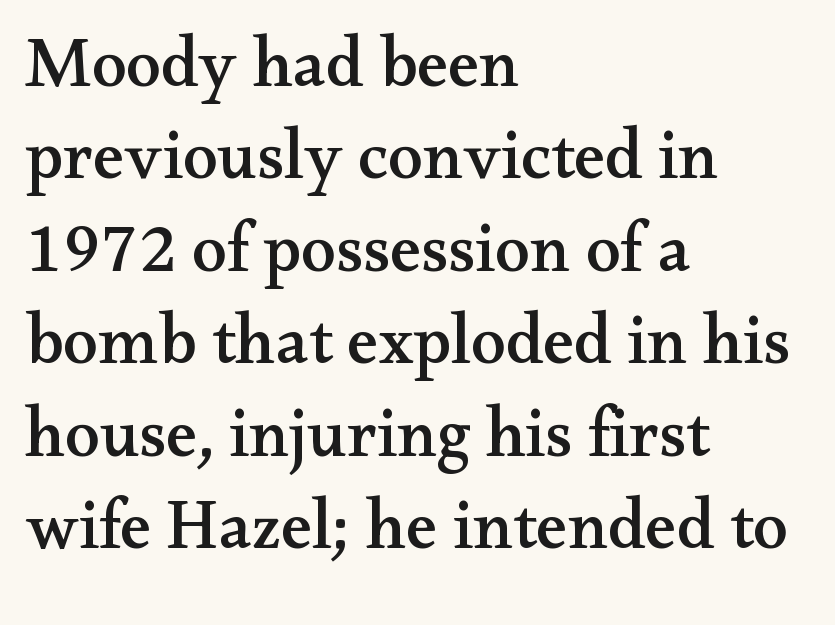
Has an underline been added? It has not. Horizontal alignment here is leftward, the default for most running prose. The block of text has a typical density, with ordinary space between rows. Here the glyphs are tracked normally, forming tight word shapes.
